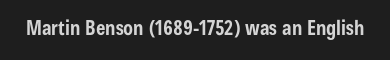
Q: Is the text bold? A: Yes.
Q: Is the text italic (slanted)? A: No, it is upright.
Q: Is the text underlined? A: No.
Q: Is the spacing between letters normal or unusually wide? A: Normal.
